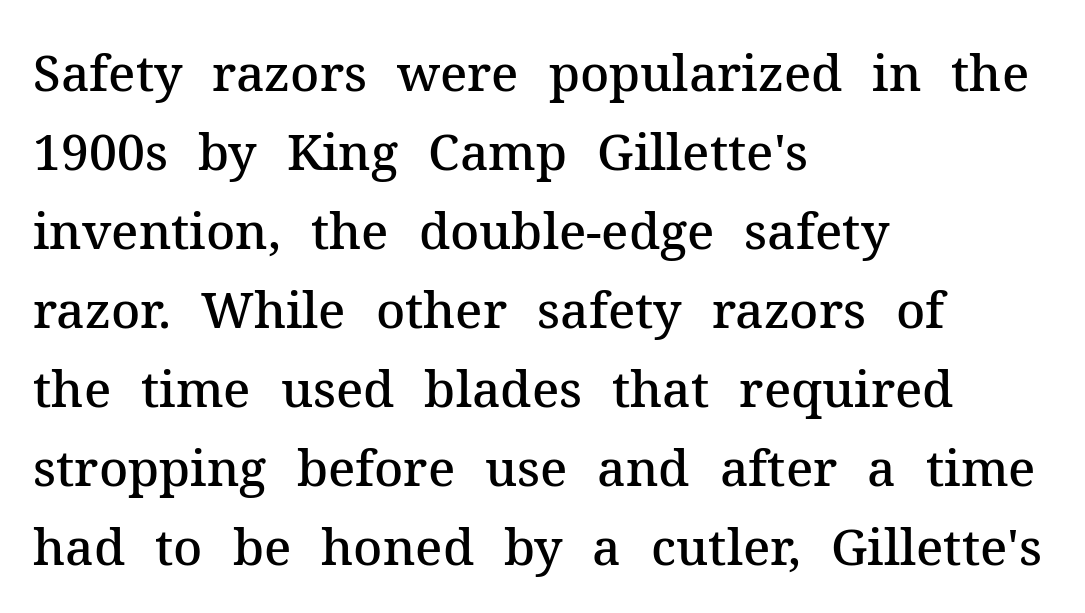
{"serif": "yes", "italic": "no", "bold": "semi", "weight": "semibold", "width": "normal", "stroke_contrast": "medium", "x_height": "medium", "monospaced": "no", "underline": "no", "align": "left", "line_spacing": "normal", "line_spacing_ratio": 1.58, "letter_spacing": "normal", "letter_spacing_em": 0.0, "glyph_px": 50}
